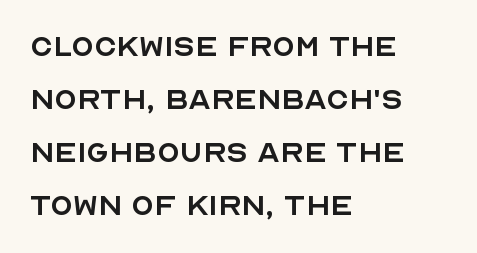
A typesetter would call this proportional, since set widths differ per character. The passage shown is not underscored anywhere. The lines sit at an ordinary, default distance from one another. Heft: none added — not bold. The passage shown has conventional tracking throughout.
